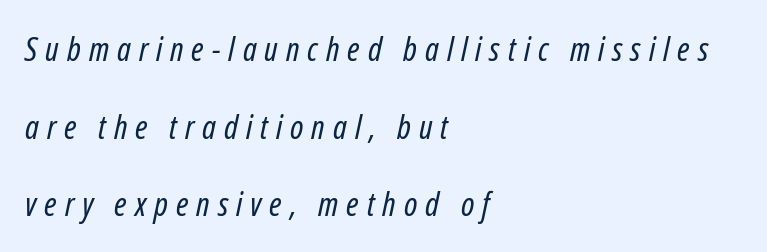
Q: Is the text bold? A: No.
Q: Is the text italic (slanted)? A: Yes, it leans right by about 12 degrees.
Q: Is the text underlined? A: No.
Q: How is the paragraph aligned? A: Left-aligned.
Q: Is the spacing between letters normal or unusually wide? A: Unusually wide.
Q: Is the spacing between lines tight, normal or loose? A: Loose.
Q: Width (condensed, normal, or wide)? A: Condensed.
Q: Stroke contrast? A: Low.
Q: x-height? A: Medium.
Q: Monospaced? A: No.
